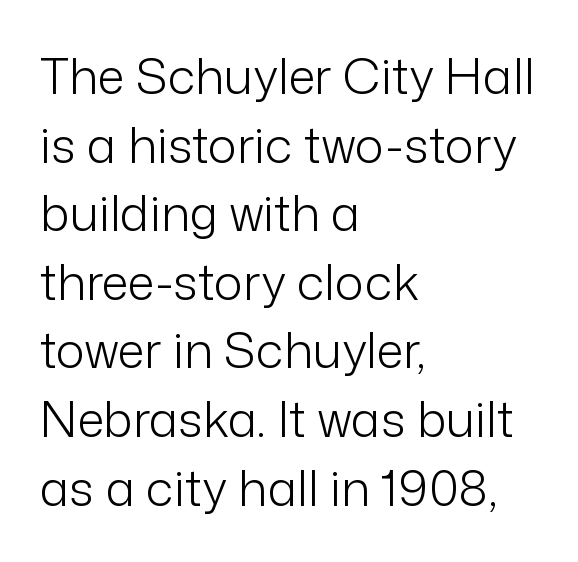
{"serif": "no", "italic": "no", "bold": "no", "weight": "light", "width": "normal", "stroke_contrast": "low", "x_height": "medium", "monospaced": "no", "underline": "no", "align": "left", "line_spacing": "normal", "line_spacing_ratio": 1.4, "letter_spacing": "normal", "letter_spacing_em": 0.0, "glyph_px": 49}
